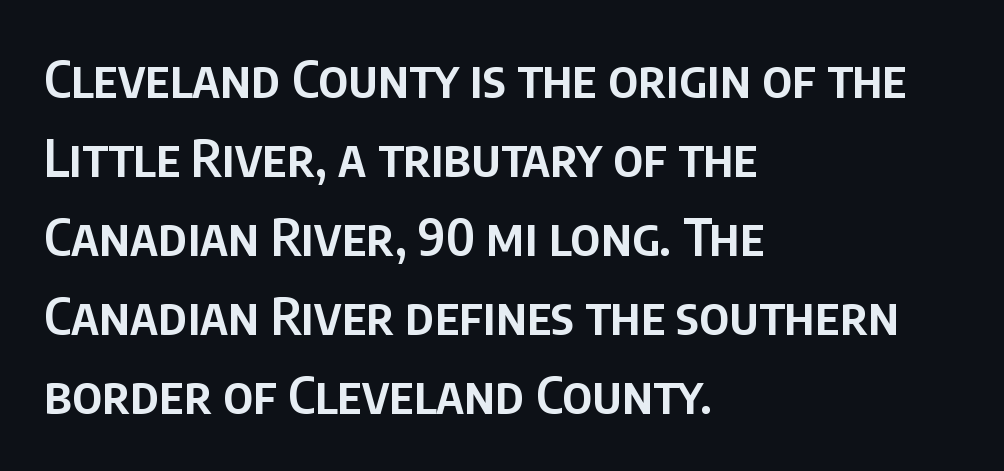
Q: Is the text bold? A: Semi-bold.
Q: Is the text italic (slanted)? A: No, it is upright.
Q: Is the typeface a serif or a sans-serif typeface? A: Sans-serif.
Q: Is the text underlined? A: No.
Q: How is the paragraph aligned? A: Left-aligned.
Q: Is the spacing between letters normal or unusually wide? A: Normal.
Q: Is the spacing between lines tight, normal or loose? A: Normal.
Q: Width (condensed, normal, or wide)? A: Condensed.
Q: Stroke contrast? A: Low.
Q: x-height? A: Large.
Q: Monospaced? A: No.
